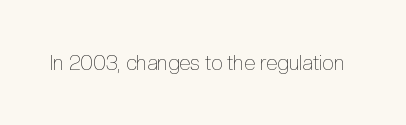
Q: Is the text bold? A: No.
Q: Is the text italic (slanted)? A: No, it is upright.
Q: Is the text underlined? A: No.
Q: Is the spacing between letters normal or unusually wide? A: Normal.
